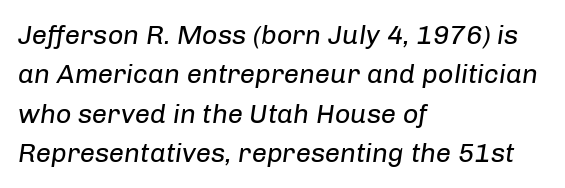
Q: Is the text bold? A: No.
Q: Is the text italic (slanted)? A: Yes, it leans right by about 8 degrees.
Q: Is the text underlined? A: No.
Q: How is the paragraph aligned? A: Left-aligned.
Q: Is the spacing between letters normal or unusually wide? A: Normal.
Q: Is the spacing between lines tight, normal or loose? A: Normal.
